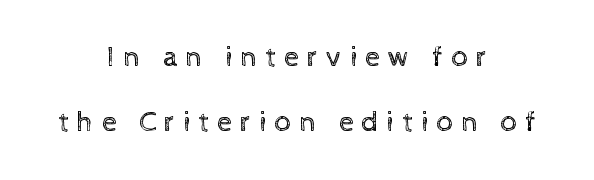
The passage shown is typed in a proportional face where columns would drift. Each line is balanced around a shared central axis. Substantial extra tracking has been applied to these lines. Unmarked baselines from the first word to the last. Think standard paragraph weight, or any step lighter than that.
